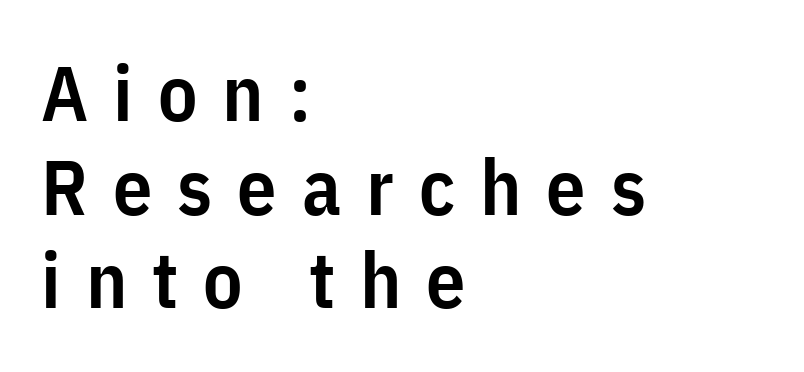
These lines were composed using upright roman letters. The passage is arranged the way most books set body copy — flush left. Spacing verdict: proportional, widths tailored to each character. Here the glyphs are tracked loosely, breaking word shapes into spaced letters. Any mark beneath the type? The region is blank. I'd call this a sans setting — the letters go barefoot.
